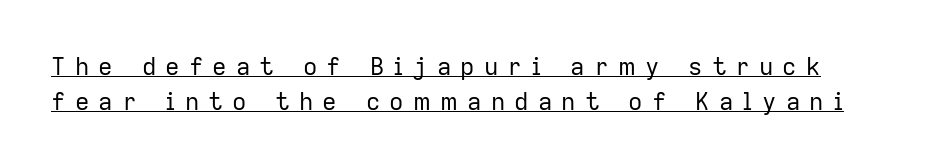
The image shows 24 px text type, upright; set normal line spacing (1.44x), unusually wide letter spacing (+0.38 em), underlined.
